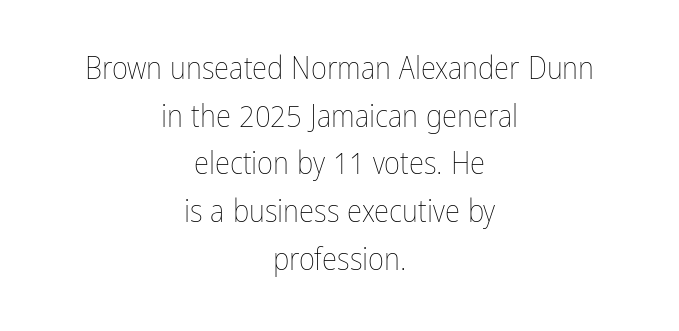
This sample has the flowing, uneven cadence of proportional lettering. The letters sit at their default tracking, neither squeezed nor spread. Notice how the passage keeps no hard edge, just a central spine. This is roman type, the default non-slanted kind. This sample keeps an unexceptional amount of space between lines. Stroke thickness stays within the range of a standard reading face or lighter.
